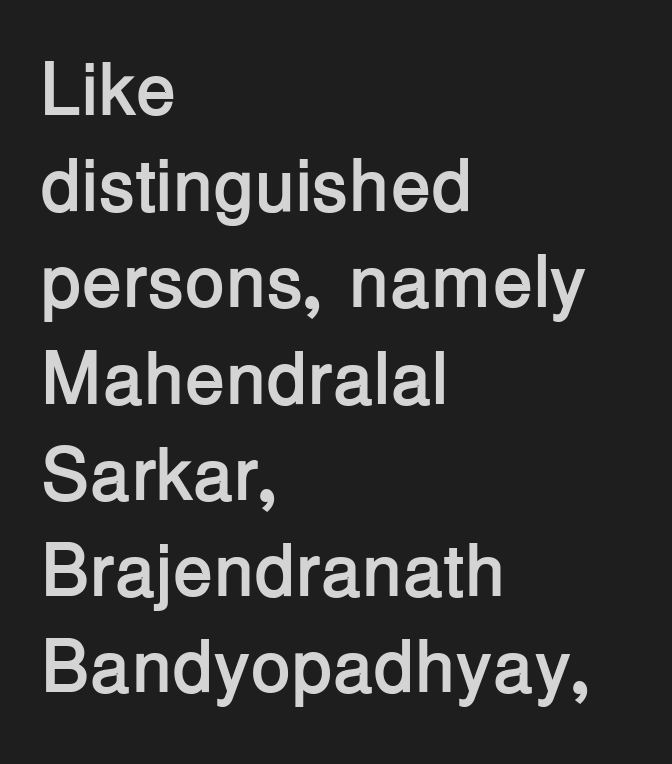
{"serif": "no", "italic": "no", "bold": "yes", "weight": "semibold", "width": "normal", "stroke_contrast": "low", "x_height": "medium", "monospaced": "no", "underline": "no", "align": "left", "line_spacing": "normal", "line_spacing_ratio": 1.3, "letter_spacing": "normal", "letter_spacing_em": 0.0, "glyph_px": 74}
